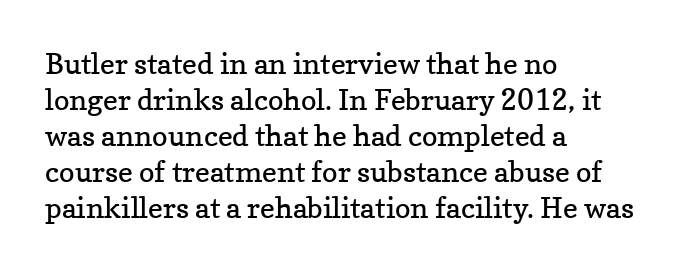
{"serif": "yes", "italic": "no", "bold": "no", "weight": "regular", "width": "normal", "stroke_contrast": "low", "x_height": "medium", "monospaced": "no", "underline": "no", "align": "left", "line_spacing_ratio": 1.24, "letter_spacing": "normal", "letter_spacing_em": 0.0, "glyph_px": 29}
